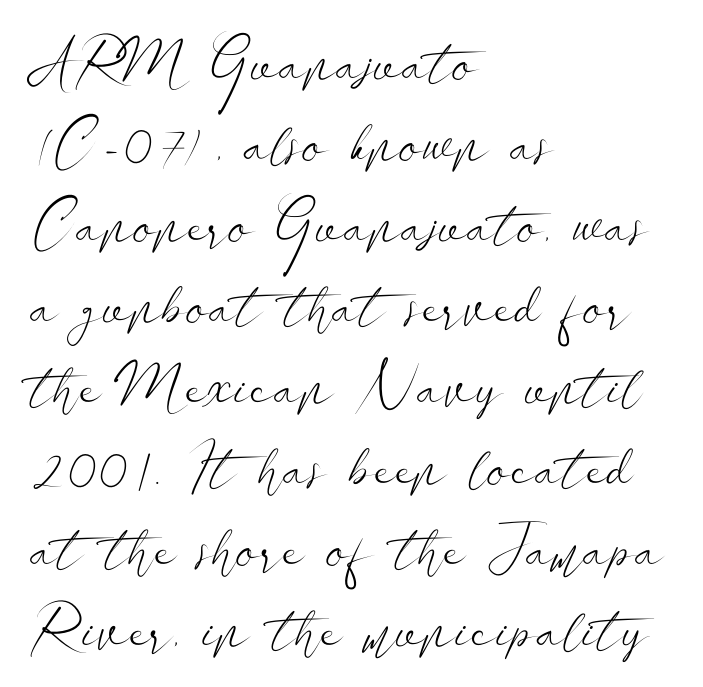
Q: Is the text bold? A: No.
Q: Is the text italic (slanted)? A: Yes.
Q: Is the typeface a serif or a sans-serif typeface? A: Sans-serif.
Q: Is the text underlined? A: No.
Q: How is the paragraph aligned? A: Left-aligned.
Q: Is the spacing between letters normal or unusually wide? A: Normal.
Q: Is the spacing between lines tight, normal or loose? A: Normal.
Q: Width (condensed, normal, or wide)? A: Wide.
Q: Stroke contrast? A: Low.
Q: x-height? A: Small.
Q: Monospaced? A: No.
